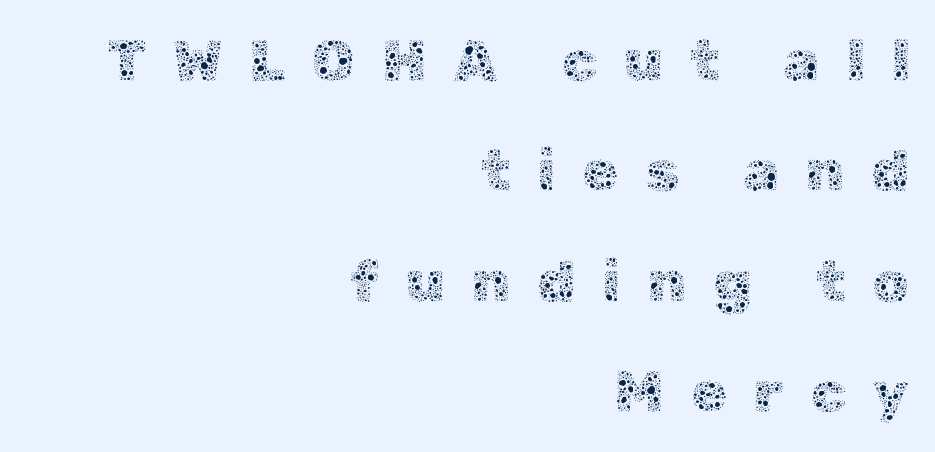
Stem width sits at or under what a default text font uses. Nope, not italic — everything's standing straight. Descenders hang freely into open space. Layout note: lines flush right. What stands out about the letter spacing? Its width — letters are far apart. The face used here is proportionally spaced, like ordinary book or web type.
